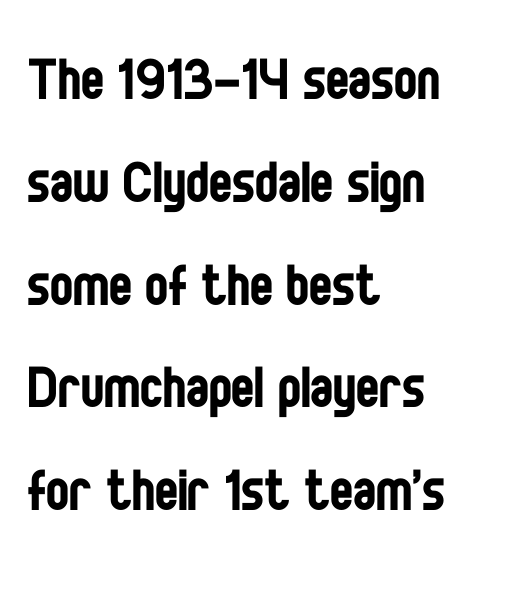
{"serif": "no", "italic": "no", "bold": "no", "weight": "regular", "width": "condensed", "stroke_contrast": "low", "x_height": "large", "monospaced": "no", "underline": "no", "align": "left", "line_spacing": "normal", "line_spacing_ratio": 1.49, "letter_spacing": "normal", "letter_spacing_em": 0.0, "glyph_px": 69}
